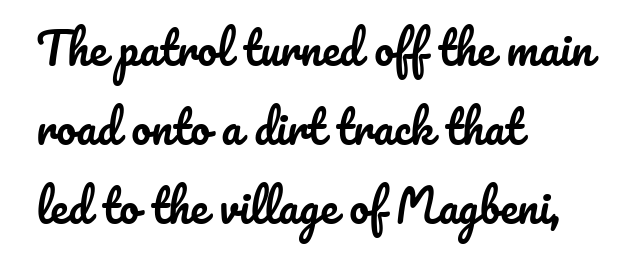
Q: Is the text italic (slanted)? A: Yes.
Q: Is the text underlined? A: No.
Q: How is the paragraph aligned? A: Left-aligned.
Q: Is the spacing between letters normal or unusually wide? A: Normal.
Q: Width (condensed, normal, or wide)? A: Normal.
Q: Stroke contrast? A: Low.
Q: x-height? A: Small.
Q: Monospaced? A: No.
